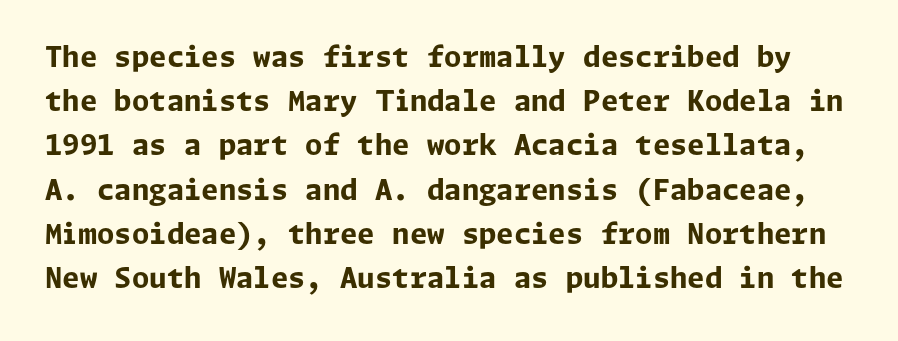
{"serif": "no", "italic": "no", "bold": "yes", "weight": "bold", "width": "normal", "stroke_contrast": "low", "x_height": "medium", "underline": "no", "line_spacing": "normal", "line_spacing_ratio": 1.58, "letter_spacing": "normal", "letter_spacing_em": 0.0, "glyph_px": 28}
